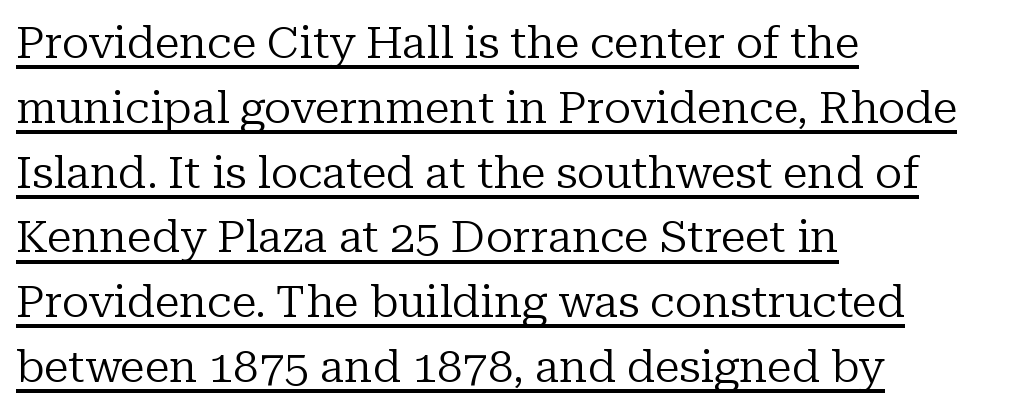
{"serif": "yes", "italic": "no", "bold": "no", "weight": "regular", "width": "normal", "stroke_contrast": "low", "x_height": "medium", "monospaced": "no", "underline": "yes", "align": "left", "line_spacing": "normal", "line_spacing_ratio": 1.44, "letter_spacing": "normal", "letter_spacing_em": 0.0, "glyph_px": 45}
